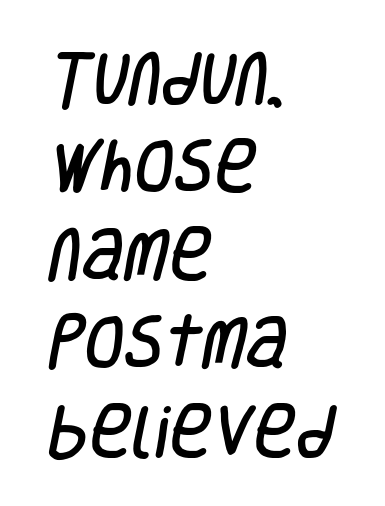
The image shows 58 px condensed sans-serif type; set left-aligned, normal line spacing (1.52x), normal letter spacing, not underlined; low stroke contrast and a large x-height.
